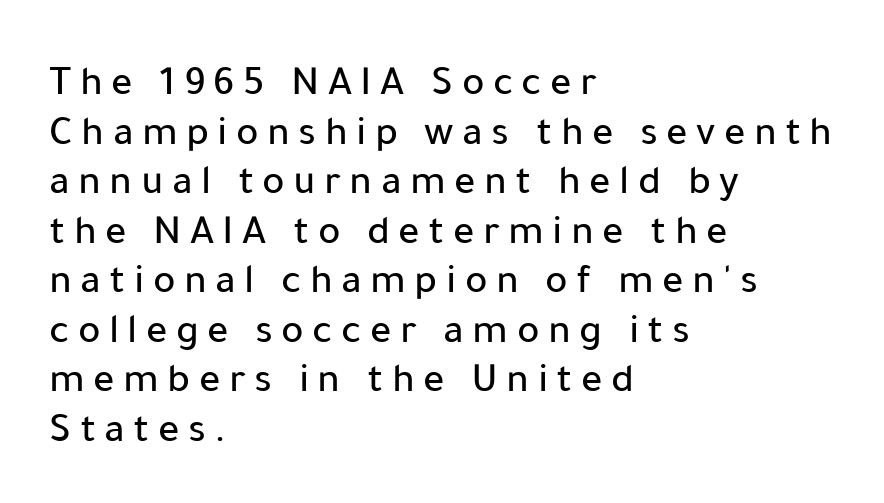
{"serif": "no", "italic": "no", "width": "normal", "stroke_contrast": "low", "x_height": "medium", "monospaced": "no", "underline": "no", "align": "left", "line_spacing_ratio": 1.18, "letter_spacing": "wide", "letter_spacing_em": 0.2, "glyph_px": 42}
